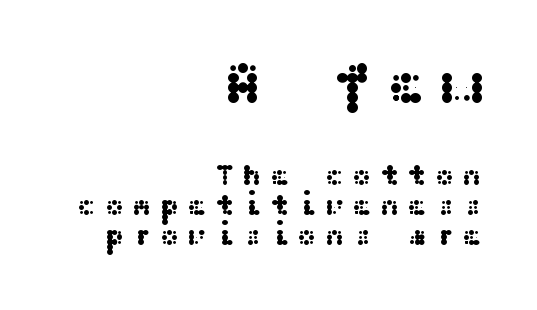
Scale decreases going downward across the two blocks. Descender tails drop into unmarked territory. The typography opts for an upright posture over an oblique one. In terms of leading, this rendering errs on the cramped side. The passage is arranged like a letterhead date or caption credit — flush right. Nope, no serifs anywhere on these letters.
